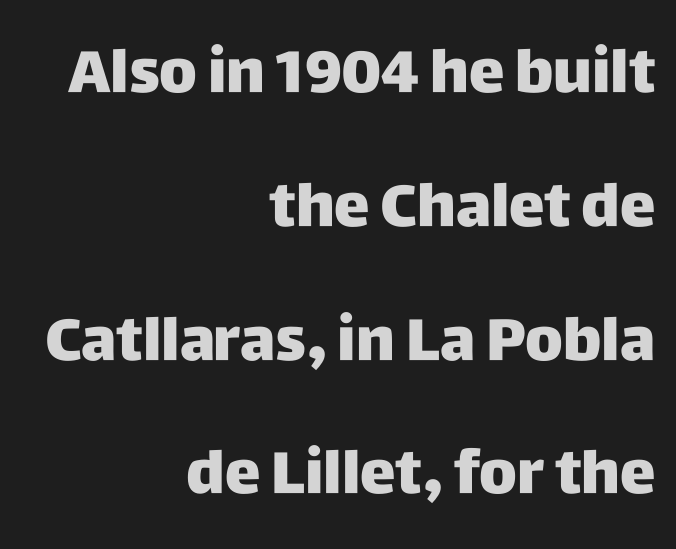
The image shows 60 px heavy sans-serif type, upright; set right-aligned, loose line spacing (2.23x), normal letter spacing, not underlined; low stroke contrast and a large x-height.
